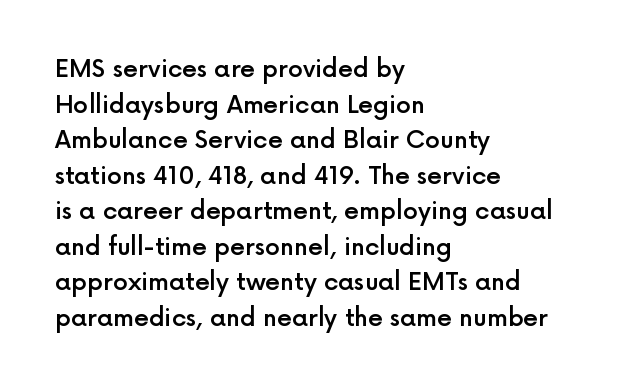
The image shows 24 px text type, upright; set left-aligned, normal line spacing (1.48x), normal letter spacing, not underlined.
